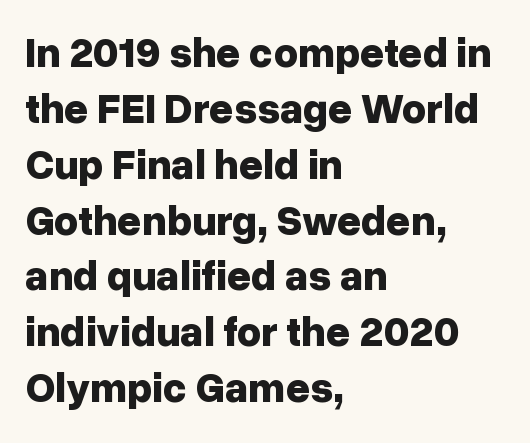
The image shows 42 px bold sans-serif type, upright; set left-aligned, normal line spacing (1.33x), normal letter spacing, not underlined; low stroke contrast and a medium x-height.
